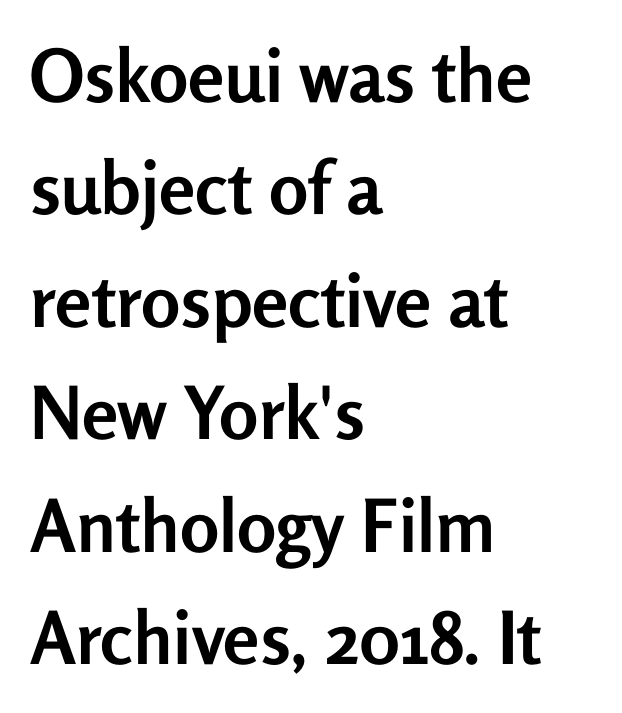
Q: Is the text bold? A: Yes.
Q: Is the text italic (slanted)? A: No, it is upright.
Q: Is the typeface a serif or a sans-serif typeface? A: Sans-serif.
Q: Is the text underlined? A: No.
Q: How is the paragraph aligned? A: Left-aligned.
Q: Is the spacing between letters normal or unusually wide? A: Normal.
Q: Is the spacing between lines tight, normal or loose? A: Normal.
Q: Width (condensed, normal, or wide)? A: Normal.
Q: Stroke contrast? A: Low.
Q: x-height? A: Medium.
Q: Monospaced? A: No.
